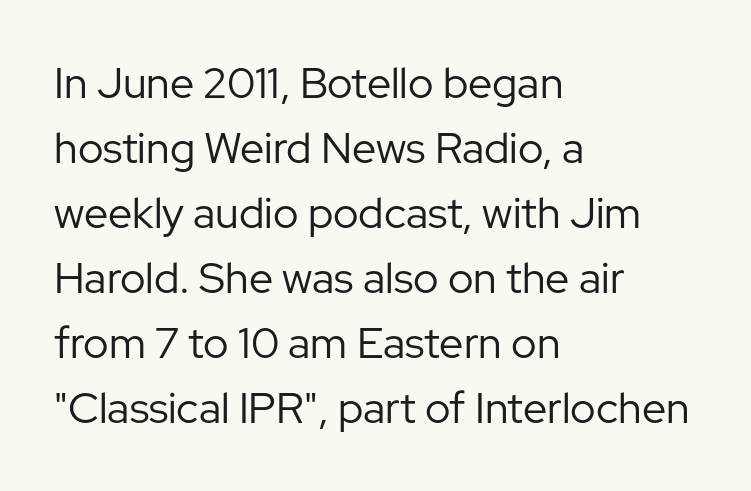
Honestly, there is no underline to notice here at all. The rendering uses a moderate line-height, typical for paragraphs. You can tell from the bare stems that sans-serif type was used. Posture: straight, roman, zero tilt. Stroke mass is kept to a normal reading level or below.
